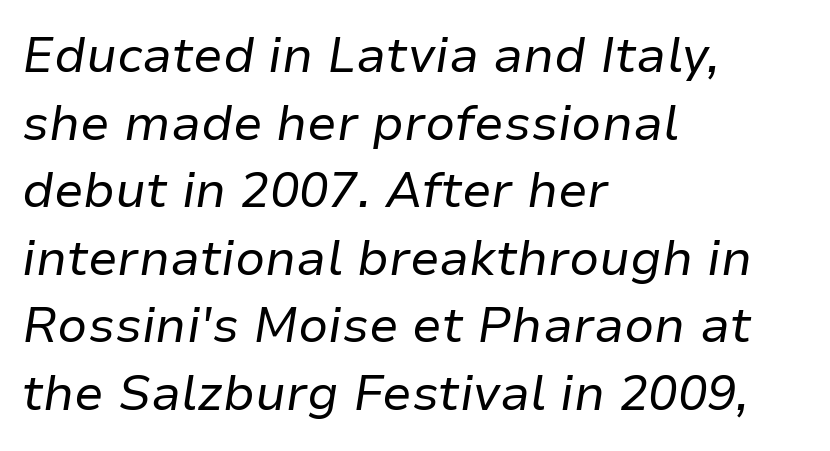
The image shows 49 px regular-weight type, italic (leaning right); set left-aligned, normal line spacing (1.38x), normal letter spacing, not underlined; low stroke contrast and a medium x-height.
